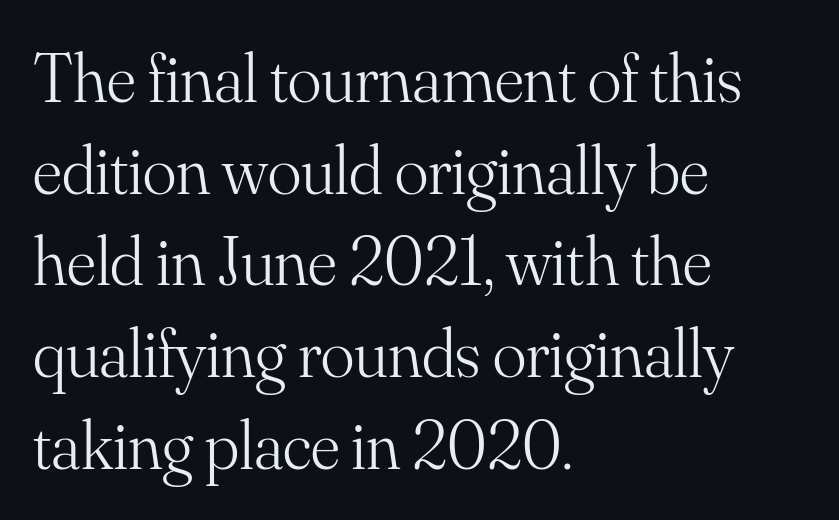
Q: Is the text bold? A: No.
Q: Is the text italic (slanted)? A: No, it is upright.
Q: Is the typeface a serif or a sans-serif typeface? A: Serif.
Q: Is the text underlined? A: No.
Q: How is the paragraph aligned? A: Left-aligned.
Q: Is the spacing between letters normal or unusually wide? A: Normal.
Q: Is the spacing between lines tight, normal or loose? A: Normal.
Q: Width (condensed, normal, or wide)? A: Normal.
Q: Stroke contrast? A: Medium.
Q: x-height? A: Small.
Q: Monospaced? A: No.
